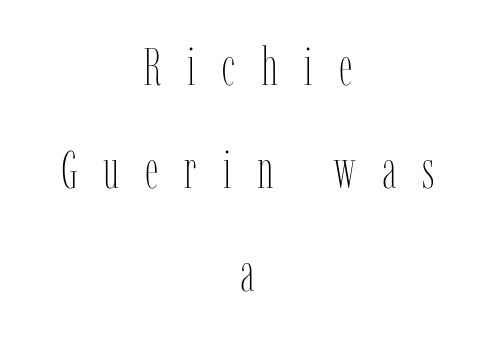
The image shows 53 px thin, condensed type, upright; set centered, loose line spacing (1.94x), unusually wide letter spacing (+0.49 em), not underlined; low stroke contrast and a medium x-height.
